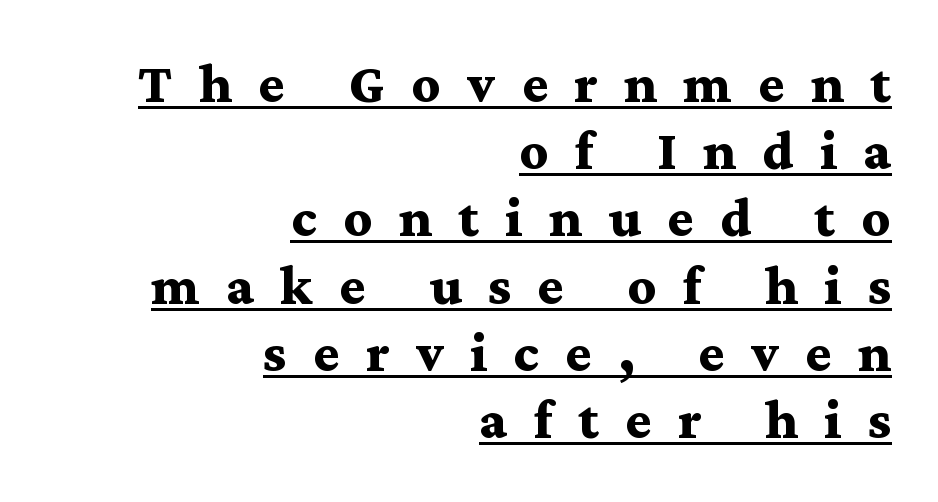
Reading down the block, your eye finds every line finishing at a fixed right position. Stroke thickness is high; the sample reads as a true bold. Ascenders rise straight up at ninety degrees. You could only call the tracking loose — the letters float apart.
